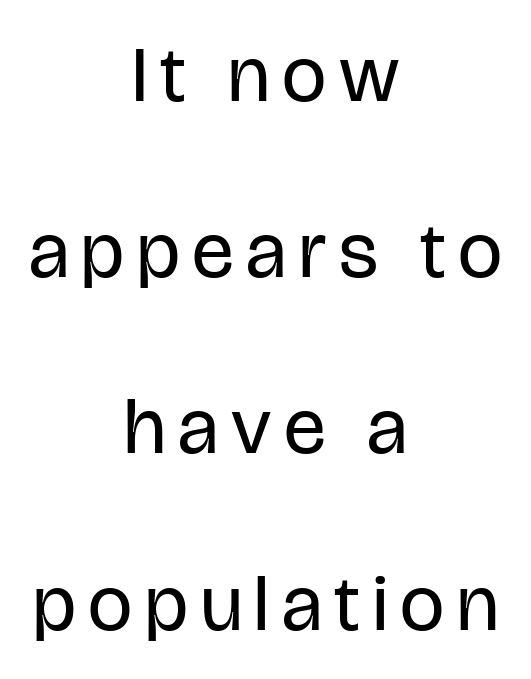
{"serif": "no", "italic": "no", "bold": "no", "weight": "regular", "width": "condensed", "stroke_contrast": "low", "x_height": "large", "monospaced": "no", "underline": "no", "align": "center", "line_spacing": "loose", "line_spacing_ratio": 2.23, "glyph_px": 79}
